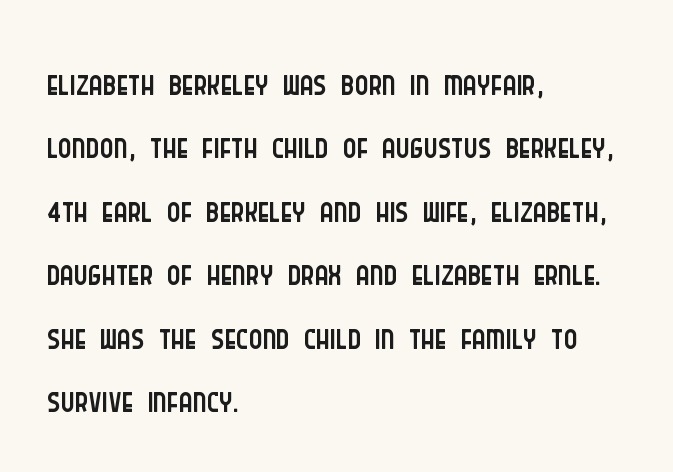
The image shows 52 px light, condensed sans-serif type, upright; set left-aligned, line spacing 1.22x, normal letter spacing, not underlined; low stroke contrast and a large x-height.
